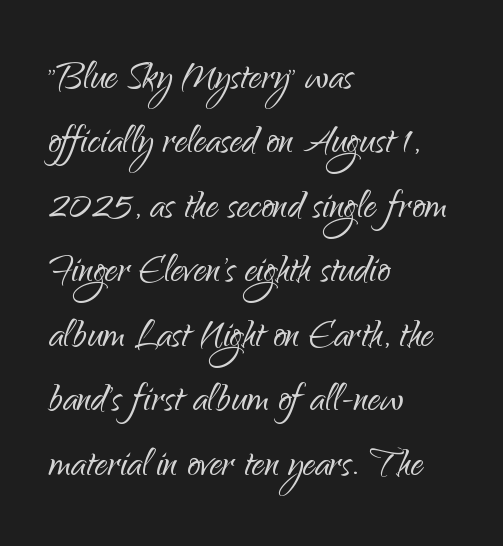
{"serif": "no", "bold": "no", "weight": "light", "width": "normal", "stroke_contrast": "low", "x_height": "small", "monospaced": "no", "underline": "no", "align": "left", "line_spacing": "normal", "line_spacing_ratio": 1.29, "letter_spacing": "normal", "letter_spacing_em": 0.0, "glyph_px": 50}
